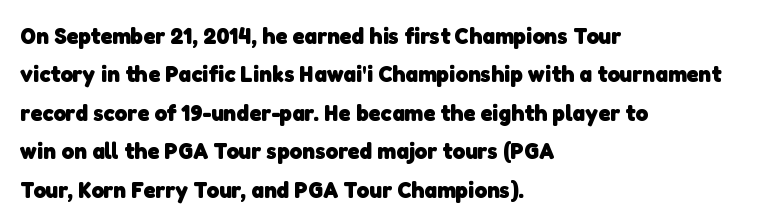
Q: Is the text bold? A: Yes.
Q: Is the text underlined? A: No.
Q: How is the paragraph aligned? A: Left-aligned.
Q: Is the spacing between letters normal or unusually wide? A: Normal.
Q: Is the spacing between lines tight, normal or loose? A: Normal.
